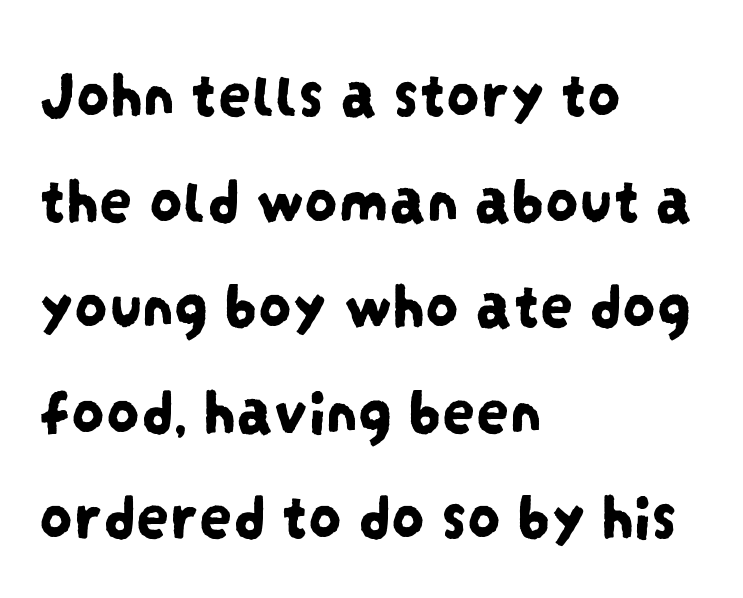
{"serif": "no", "width": "condensed", "stroke_contrast": "low", "x_height": "large", "monospaced": "no", "underline": "no", "align": "left", "line_spacing": "normal", "line_spacing_ratio": 1.6, "letter_spacing": "normal", "letter_spacing_em": 0.0, "glyph_px": 66}
